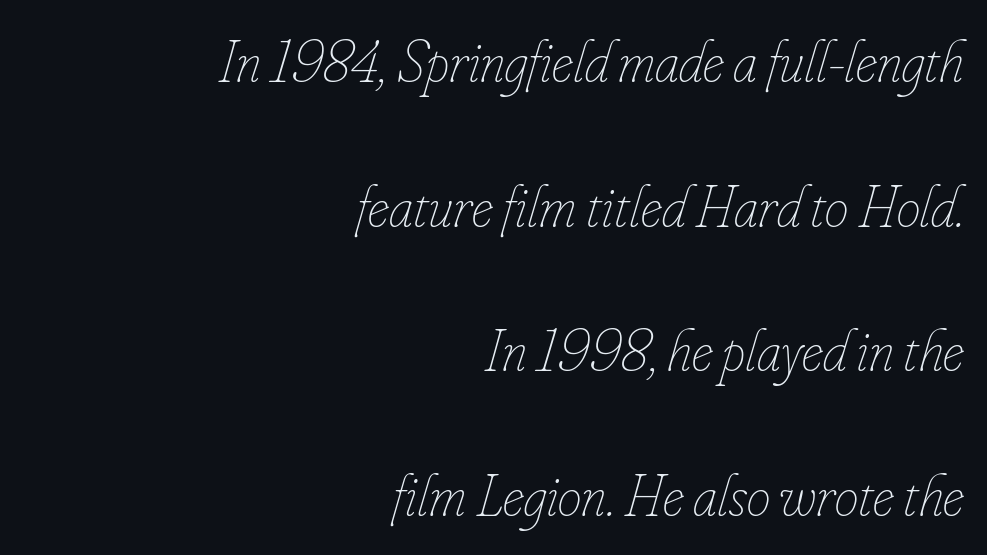
Q: Is the text bold? A: No.
Q: Is the text italic (slanted)? A: Yes, it leans right by about 16 degrees.
Q: Is the text underlined? A: No.
Q: How is the paragraph aligned? A: Right-aligned.
Q: Is the spacing between letters normal or unusually wide? A: Normal.
Q: Is the spacing between lines tight, normal or loose? A: Loose.
Q: Width (condensed, normal, or wide)? A: Condensed.
Q: Stroke contrast? A: Low.
Q: x-height? A: Small.
Q: Monospaced? A: No.
